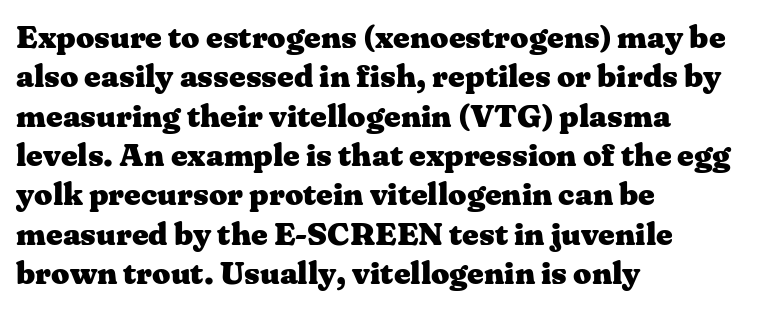
Q: Is the text bold? A: Yes.
Q: Is the text italic (slanted)? A: No, it is upright.
Q: Is the typeface a serif or a sans-serif typeface? A: Serif.
Q: Is the text underlined? A: No.
Q: How is the paragraph aligned? A: Left-aligned.
Q: Is the spacing between letters normal or unusually wide? A: Normal.
Q: Width (condensed, normal, or wide)? A: Wide.
Q: Stroke contrast? A: Medium.
Q: x-height? A: Medium.
Q: Monospaced? A: No.
